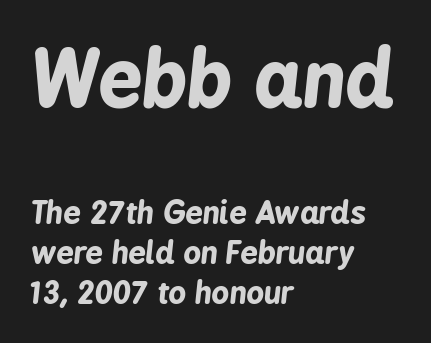
Q: Is the text bold? A: Yes.
Q: Is the text italic (slanted)? A: Yes, it leans right by about 6 degrees.
Q: Is the text underlined? A: No.
Q: How is the paragraph aligned? A: Left-aligned.
Q: Is the spacing between letters normal or unusually wide? A: Normal.
Q: Is the spacing between lines tight, normal or loose? A: Normal.
Q: Which block of text is set in a larger size, the first (top) or the second (bottom)? A: The first (top) one.
Q: Width (condensed, normal, or wide)? A: Condensed.
Q: Stroke contrast? A: Low.
Q: x-height? A: Medium.
Q: Monospaced? A: No.
